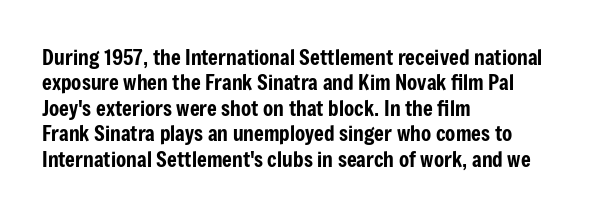
Short and long lines alike share a common starting point at left. Letters rest on an invisible, unmarked baseline. No extra tracking has been applied to these lines. Is there any slant? The stems are plumb.
